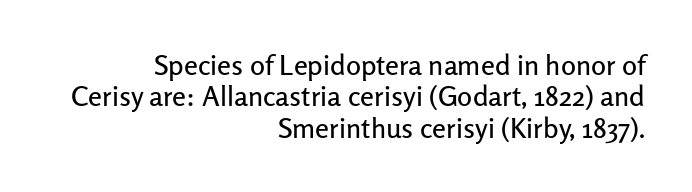
Q: Is the text italic (slanted)? A: No, it is upright.
Q: Is the typeface a serif or a sans-serif typeface? A: Sans-serif.
Q: Is the text underlined? A: No.
Q: How is the paragraph aligned? A: Right-aligned.
Q: Is the spacing between letters normal or unusually wide? A: Normal.
Q: Is the spacing between lines tight, normal or loose? A: Tight.
Q: Width (condensed, normal, or wide)? A: Normal.
Q: Stroke contrast? A: Low.
Q: x-height? A: Medium.
Q: Monospaced? A: No.
